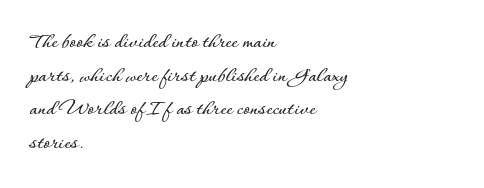
Notice how the passage keeps a crisp vertical edge on the left only. The passage shown is not underscored anywhere. Tracking value appears to be zero — textbook default spacing.
